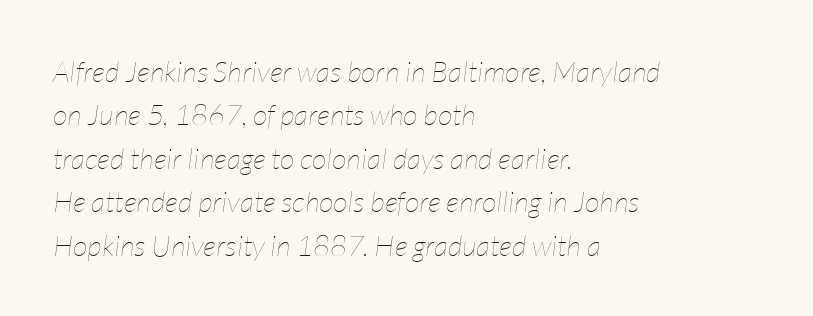
{"italic": "yes", "lean": "right", "slant_degrees": 7, "bold": "no", "weight": "thin", "width": "condensed", "stroke_contrast": "low", "x_height": "medium", "monospaced": "no", "underline": "no", "align": "left", "line_spacing": "normal", "line_spacing_ratio": 1.5, "letter_spacing": "normal", "letter_spacing_em": 0.0, "glyph_px": 29}
